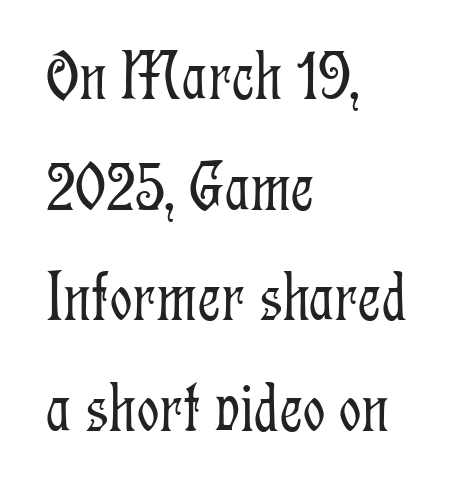
Q: Is the text bold? A: No.
Q: Is the text italic (slanted)? A: No, it is upright.
Q: Is the typeface a serif or a sans-serif typeface? A: Serif.
Q: Is the text underlined? A: No.
Q: How is the paragraph aligned? A: Left-aligned.
Q: Is the spacing between letters normal or unusually wide? A: Normal.
Q: Is the spacing between lines tight, normal or loose? A: Normal.
Q: Width (condensed, normal, or wide)? A: Condensed.
Q: Stroke contrast? A: Low.
Q: x-height? A: Medium.
Q: Monospaced? A: No.
